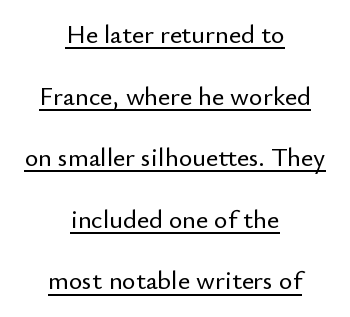
Q: Is the text italic (slanted)? A: No, it is upright.
Q: Is the text underlined? A: Yes.
Q: How is the paragraph aligned? A: Centered.
Q: Is the spacing between letters normal or unusually wide? A: Normal.
Q: Is the spacing between lines tight, normal or loose? A: Loose.
